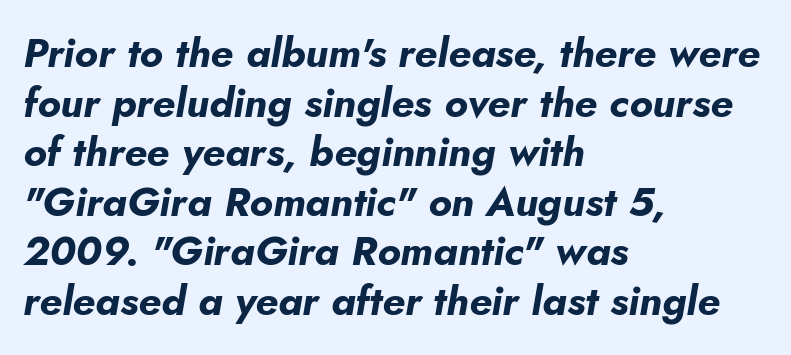
These lines are set flush left with a ragged right edge. The letters advance in unequal steps, a hallmark of proportional type. The specimen omits any rule beneath the text block's lines. I'd describe the lettering as bold — thick and assertive.
